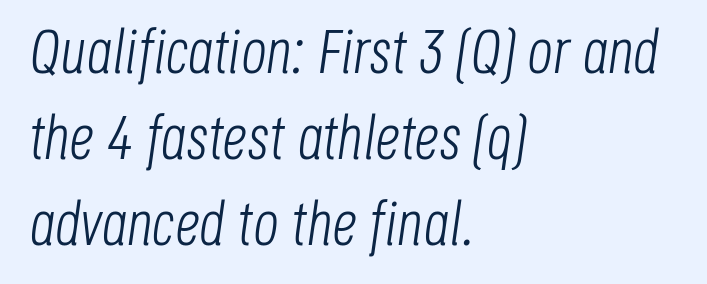
{"italic": "yes", "lean": "right", "slant_degrees": 8, "bold": "no", "weight": "light", "width": "condensed", "stroke_contrast": "low", "x_height": "large", "monospaced": "no", "underline": "no", "align": "left", "line_spacing": "normal", "line_spacing_ratio": 1.39, "letter_spacing": "normal", "letter_spacing_em": 0.0, "glyph_px": 62}
